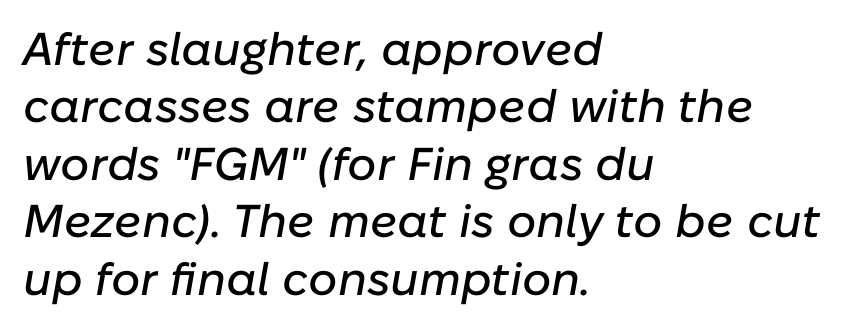
Q: Is the text italic (slanted)? A: Yes, it leans right by about 10 degrees.
Q: Is the text underlined? A: No.
Q: How is the paragraph aligned? A: Left-aligned.
Q: Is the spacing between letters normal or unusually wide? A: Normal.
Q: Is the spacing between lines tight, normal or loose? A: Normal.
Q: Width (condensed, normal, or wide)? A: Normal.
Q: Stroke contrast? A: Low.
Q: x-height? A: Medium.
Q: Monospaced? A: No.
